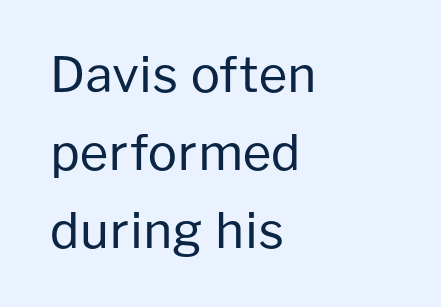
Q: Is the text bold? A: No.
Q: Is the text italic (slanted)? A: No, it is upright.
Q: Is the typeface a serif or a sans-serif typeface? A: Sans-serif.
Q: Is the text underlined? A: No.
Q: How is the paragraph aligned? A: Left-aligned.
Q: Is the spacing between letters normal or unusually wide? A: Normal.
Q: Is the spacing between lines tight, normal or loose? A: Normal.
Q: Width (condensed, normal, or wide)? A: Normal.
Q: Stroke contrast? A: Low.
Q: x-height? A: Medium.
Q: Monospaced? A: No.
